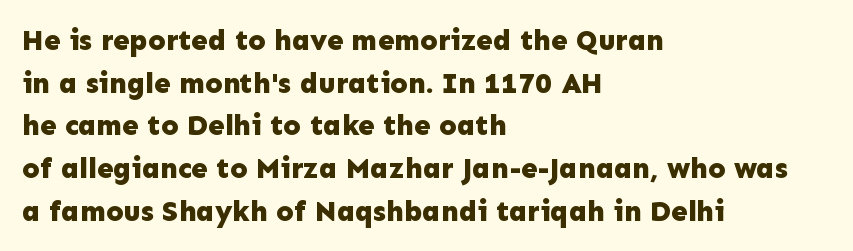
Q: Is the text bold? A: Yes.
Q: Is the text italic (slanted)? A: No, it is upright.
Q: Is the typeface a serif or a sans-serif typeface? A: Sans-serif.
Q: Is the text underlined? A: No.
Q: How is the paragraph aligned? A: Left-aligned.
Q: Is the spacing between letters normal or unusually wide? A: Normal.
Q: Is the spacing between lines tight, normal or loose? A: Normal.
Q: Width (condensed, normal, or wide)? A: Normal.
Q: Stroke contrast? A: Low.
Q: x-height? A: Medium.
Q: Monospaced? A: No.
